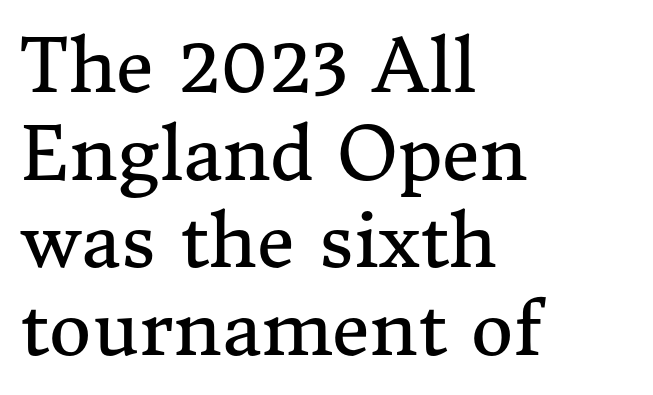
Glyph-to-glyph distance matches everyday printed text. A student would call this left alignment; a typographer would say flush left, rag right. Lines of text with bare space underneath. The letters advance in unequal steps, a hallmark of proportional type. The letters stand upright; this is a roman face.
